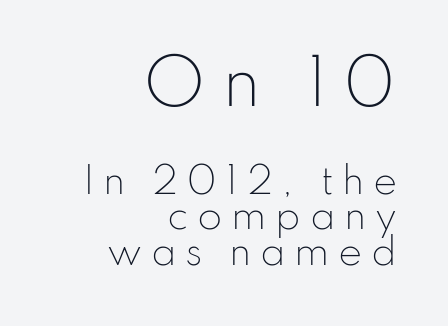
{"serif": "no", "italic": "no", "bold": "no", "weight": "light", "width": "normal", "stroke_contrast": "low", "x_height": "small", "monospaced": "no", "underline": "no", "align": "right", "line_spacing": "tight", "line_spacing_ratio": 0.98, "letter_spacing": "wide", "letter_spacing_em": 0.24, "larger_block": "first", "size_ratio": 1.75, "glyph_px": 63}
